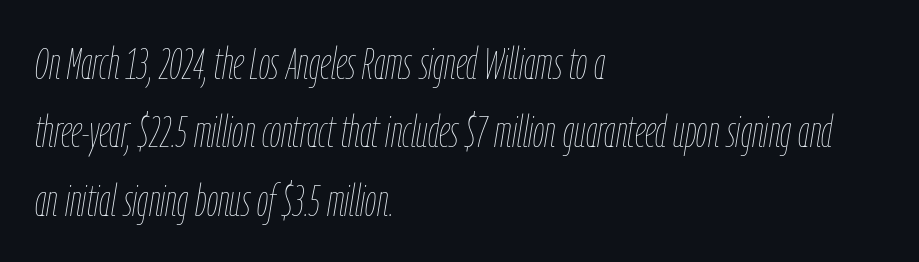
{"italic": "yes", "lean": "right", "slant_degrees": 9, "bold": "no", "weight": "thin", "width": "condensed", "stroke_contrast": "low", "x_height": "medium", "monospaced": "no", "underline": "no", "align": "left", "line_spacing": "normal", "line_spacing_ratio": 1.52, "letter_spacing": "normal", "letter_spacing_em": 0.0, "glyph_px": 45}
